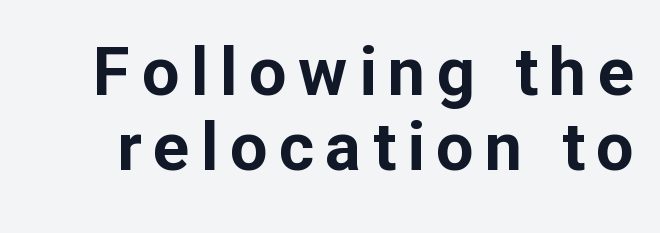
{"serif": "no", "italic": "no", "bold": "yes", "weight": "bold", "width": "normal", "stroke_contrast": "low", "x_height": "medium", "monospaced": "no", "underline": "no", "line_spacing": "tight", "line_spacing_ratio": 1.12, "glyph_px": 67}
